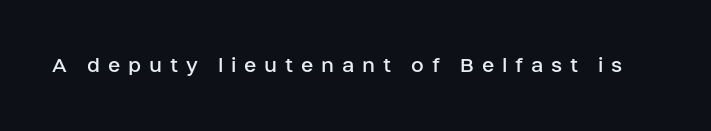
Caption: face not bold, strokes unweighted. This sample uses an upright cut, with every glyph sitting square on the baseline. Any mark beneath the type? The region is blank. This sample uses expanded letter spacing, leaving extra air between glyphs.
